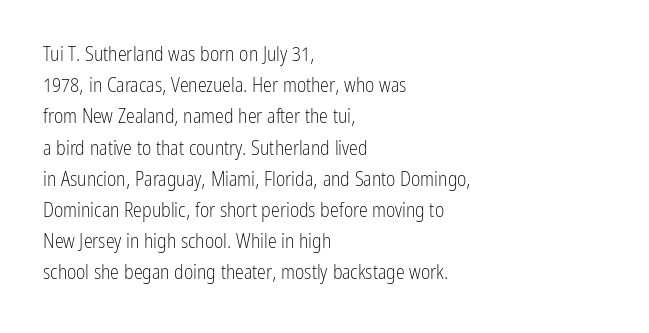
The image shows 20 px text type, upright; set left-aligned, normal line spacing (1.56x), normal letter spacing, not underlined.
